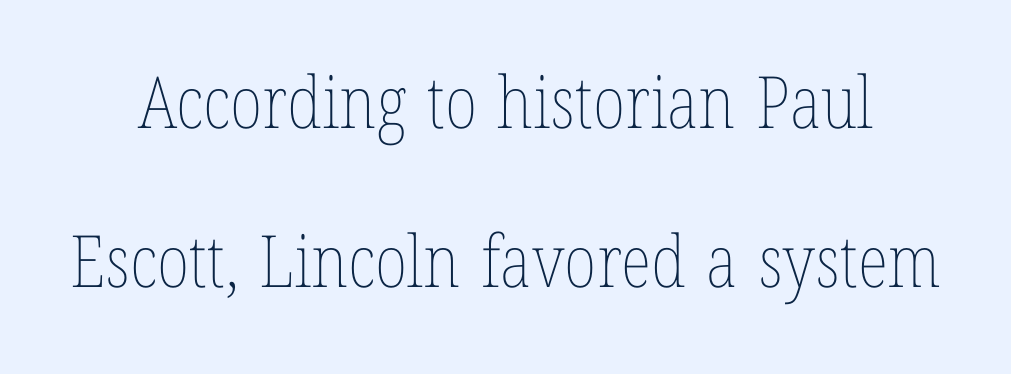
The image shows 72 px thin, condensed type, upright; set loose line spacing (2.21x), normal letter spacing, not underlined; low stroke contrast and a medium x-height.
